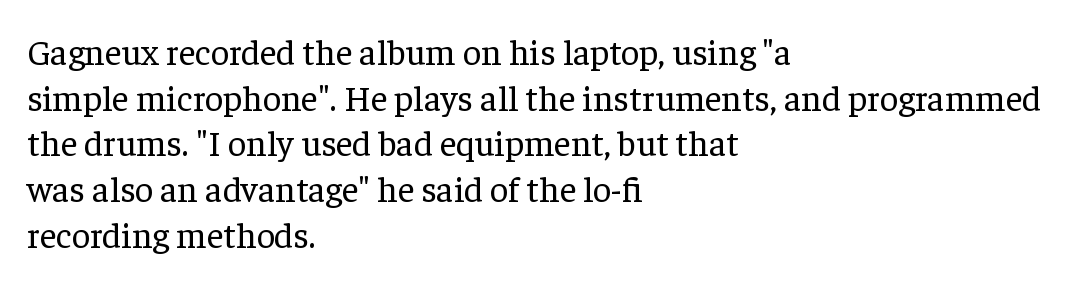
A typesetter would call this proportional, since set widths differ per character. These lines were composed using upright roman letters. This rendering employs a face with finishing strokes, i.e., a serif. Heaviness? Minimal to ordinary, like unemphasized prose.
